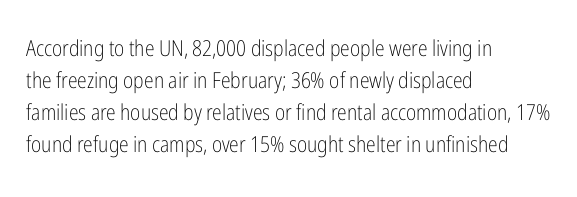
This sample uses an upright cut, with every glyph sitting square on the baseline. Check the space under the baseline: it is left empty. These lines are set flush left with a ragged right edge. Weight: not bold — regular or lighter.
